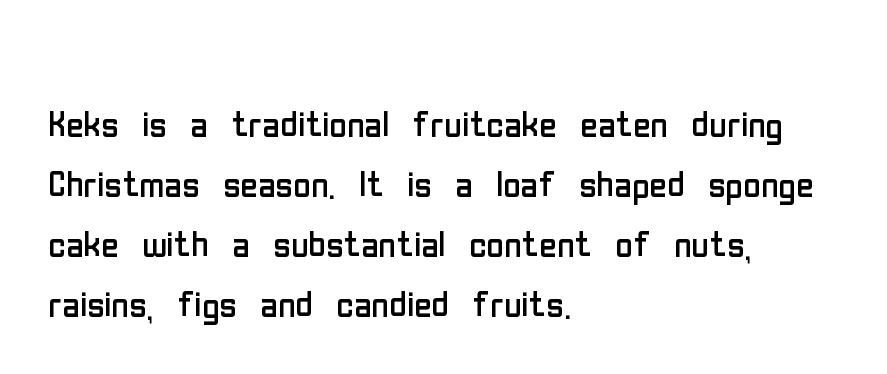
The image shows 48 px regular-weight, condensed sans-serif type, upright; set left-aligned, normal line spacing (1.25x), normal letter spacing, not underlined; low stroke contrast and a medium x-height.
